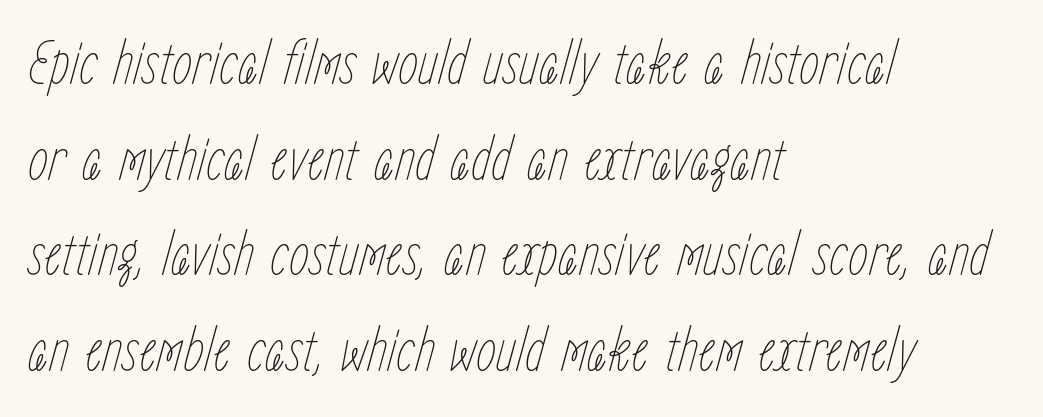
Q: Is the text bold? A: No.
Q: Is the text italic (slanted)? A: Yes, it leans right by about 15 degrees.
Q: Is the text underlined? A: No.
Q: How is the paragraph aligned? A: Left-aligned.
Q: Is the spacing between letters normal or unusually wide? A: Normal.
Q: Is the spacing between lines tight, normal or loose? A: Normal.
Q: Width (condensed, normal, or wide)? A: Condensed.
Q: Stroke contrast? A: Low.
Q: x-height? A: Medium.
Q: Monospaced? A: No.
